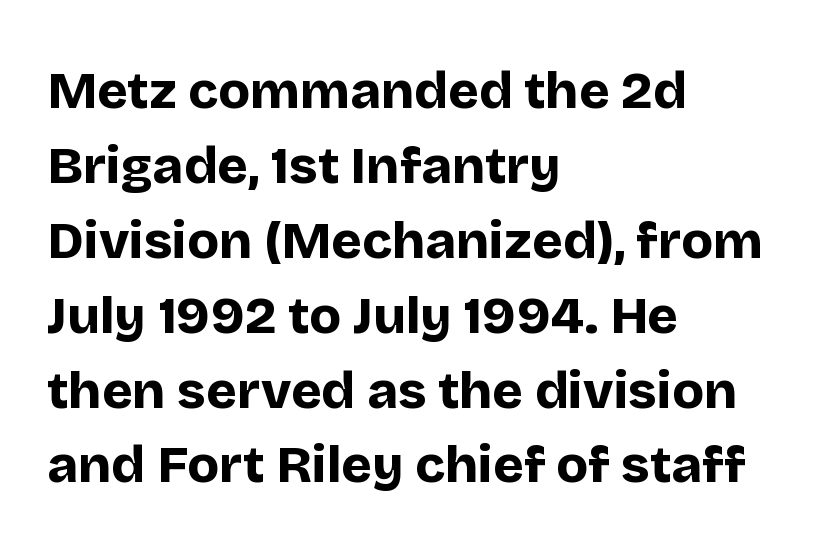
{"serif": "no", "italic": "no", "bold": "yes", "weight": "bold", "width": "normal", "stroke_contrast": "low", "x_height": "large", "monospaced": "no", "underline": "no", "align": "left", "line_spacing": "normal", "line_spacing_ratio": 1.44, "letter_spacing": "normal", "letter_spacing_em": 0.0, "glyph_px": 52}
